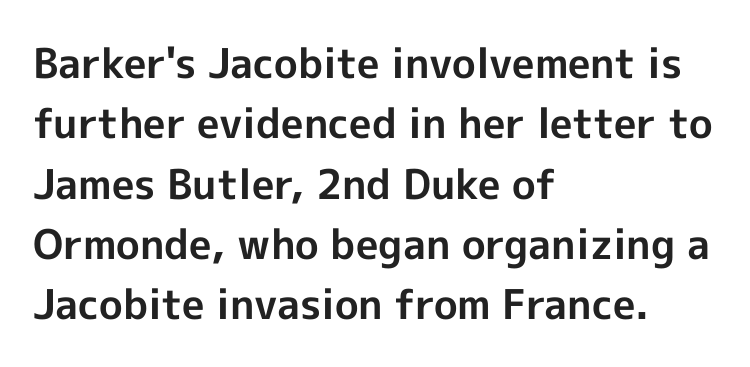
There is no visible air inserted between adjacent glyphs. Line starts are locked; line ends wander. Anything drawn beneath the words? Only blank space. Is the type bold? Yes — the strokes are clearly thick and heavy. The rendering uses natural spacing where letterforms have individual widths. You can tell from the bare stems that sans-serif type was used.
